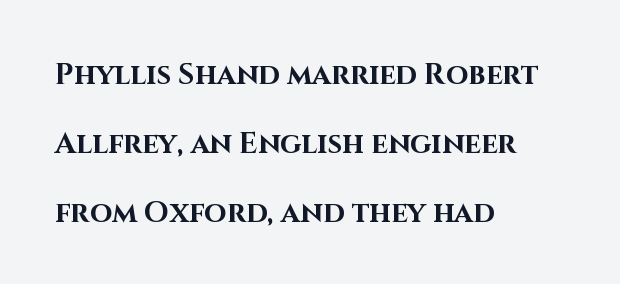
The letters stand upright; this is a roman face. Compared with typical body copy, the letter spacing here is the same. Is there much room between lines? Yes — plenty of vertical air separates them. Line starts are locked; line ends wander. Do the characters align in a grid? No, the font is proportional. This rendering features lettering with no underline.
